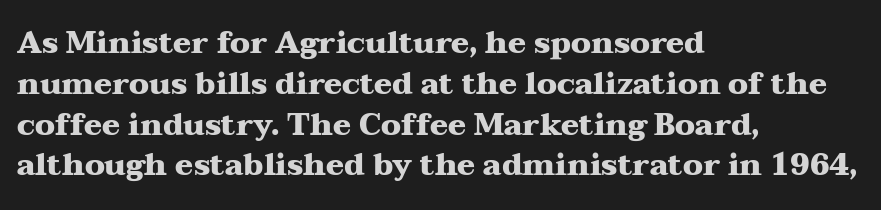
Q: Is the text bold? A: Yes.
Q: Is the text italic (slanted)? A: No, it is upright.
Q: Is the typeface a serif or a sans-serif typeface? A: Serif.
Q: Is the text underlined? A: No.
Q: How is the paragraph aligned? A: Left-aligned.
Q: Is the spacing between letters normal or unusually wide? A: Normal.
Q: Is the spacing between lines tight, normal or loose? A: Normal.
Q: Width (condensed, normal, or wide)? A: Wide.
Q: Stroke contrast? A: Medium.
Q: x-height? A: Medium.
Q: Monospaced? A: No.
